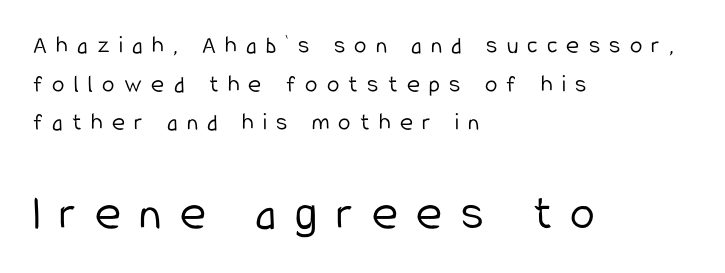
Q: Is the text bold? A: No.
Q: Is the text italic (slanted)? A: No, it is upright.
Q: Is the typeface a serif or a sans-serif typeface? A: Sans-serif.
Q: Is the text underlined? A: No.
Q: How is the paragraph aligned? A: Left-aligned.
Q: Is the spacing between letters normal or unusually wide? A: Unusually wide.
Q: Is the spacing between lines tight, normal or loose? A: Normal.
Q: Which block of text is set in a larger size, the first (top) or the second (bottom)? A: The second (bottom) one.
Q: Width (condensed, normal, or wide)? A: Condensed.
Q: Stroke contrast? A: Low.
Q: x-height? A: Medium.
Q: Monospaced? A: No.
